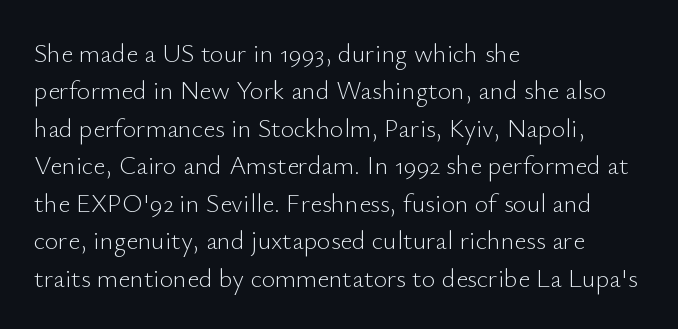
{"italic": "no", "bold": "no", "underline": "no", "align": "left", "line_spacing": "normal", "line_spacing_ratio": 1.44, "letter_spacing": "normal", "letter_spacing_em": 0.0, "glyph_px": 26}
